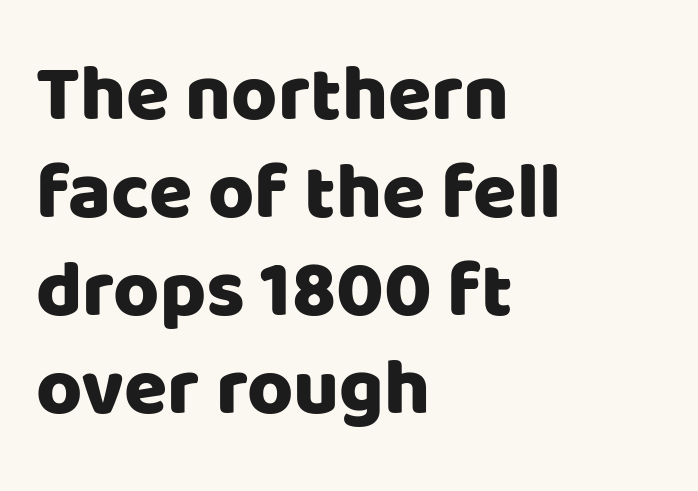
The specimen omits any rule beneath the text block's lines. The face used here is proportionally spaced, like ordinary book or web type. Each word holds together tightly as a unit, with standard inter-letter gaps. The letters stand upright; this is a roman face. Nope, no serifs anywhere on these letters. In CSS terms this would be text-align: left.
